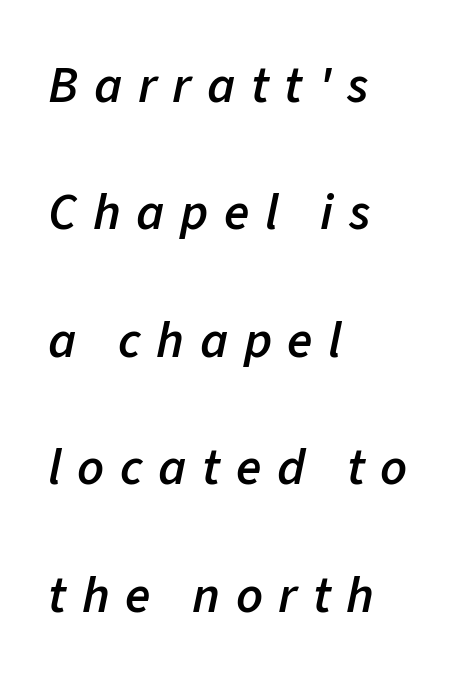
Q: Is the text bold? A: Semi-bold.
Q: Is the text italic (slanted)? A: Yes, it leans right by about 11 degrees.
Q: Is the text underlined? A: No.
Q: How is the paragraph aligned? A: Left-aligned.
Q: Is the spacing between letters normal or unusually wide? A: Unusually wide.
Q: Is the spacing between lines tight, normal or loose? A: Loose.
Q: Width (condensed, normal, or wide)? A: Normal.
Q: Stroke contrast? A: Low.
Q: x-height? A: Medium.
Q: Monospaced? A: No.
